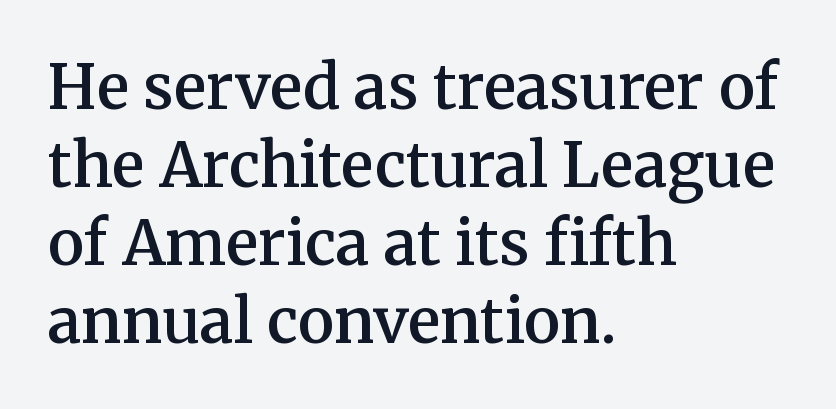
{"serif": "yes", "italic": "no", "bold": "semi", "weight": "semibold", "width": "normal", "stroke_contrast": "medium", "x_height": "medium", "monospaced": "no", "underline": "no", "align": "left", "line_spacing": "normal", "line_spacing_ratio": 1.28, "letter_spacing": "normal", "letter_spacing_em": 0.0, "glyph_px": 61}
